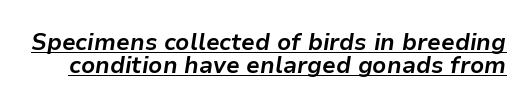
{"italic": "yes", "lean": "right", "slant_degrees": 9, "bold": "yes", "underline": "yes", "line_spacing": "tight", "line_spacing_ratio": 1.02, "letter_spacing": "normal", "letter_spacing_em": 0.0, "glyph_px": 23}
